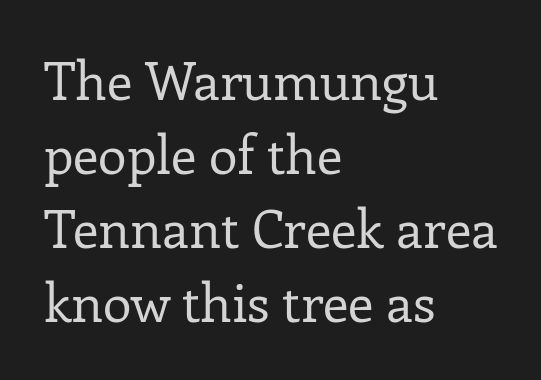
The letters advance in unequal steps, a hallmark of proportional type. Plain, unruled lines of type. The face looks like a standard text weight, possibly lighter. The font's upright variant was chosen for this text.
